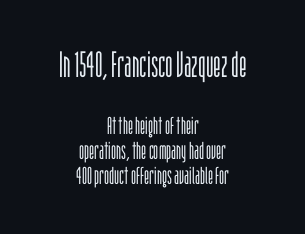
A typesetter would call this proportional, since set widths differ per character. This sample uses plain, unmodified letter spacing. These glyphs show unthickened strokes, regular width or finer. Just letters on the line, the space beneath them empty. Note: no serifs on the glyphs. Note: larger setting up top, smaller setting below.
